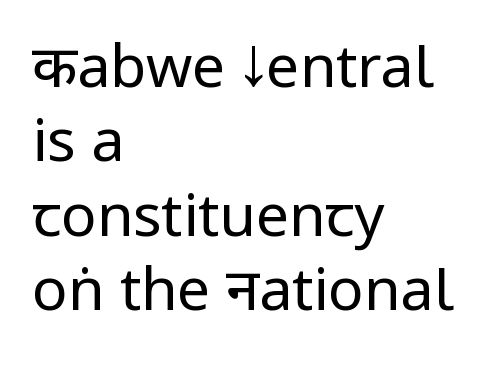
Check where the strokes stop: nothing finishes them off — pure sans. Compared with typical body copy, the letter spacing here is the same. Weight: regular or lighter. Notice how descenders clear the ascenders below comfortably — that's standard leading. Letters rest on an invisible, unmarked baseline.
